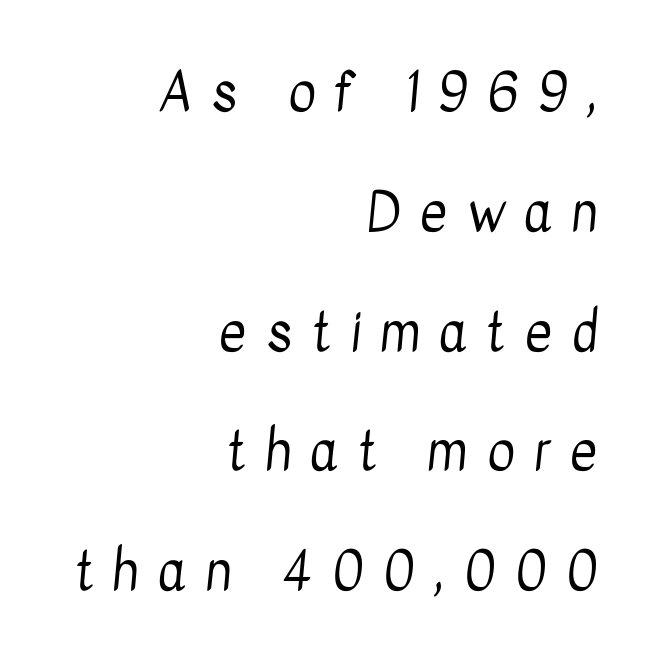
Stems here are at most as thick as an everyday book face. Reading down the block, your eye finds every line finishing at a fixed right position. These lines are rendered in a variable-pitch font. Words appear elongated and porous because spacing is wide.
